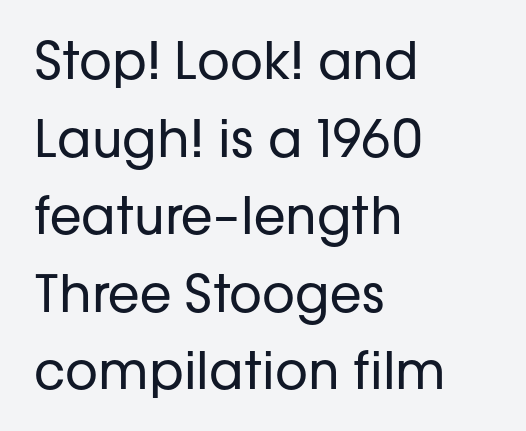
Observe the absence of serifs on each vertical stroke in this sample. The letterforms sit shoulder to shoulder at normal distance. You could not count columns in this text — the font is proportionally spaced. The lines sit at an ordinary, default distance from one another. Ascenders rise straight up at ninety degrees. Glance below the letters and you will spot only blank space.
